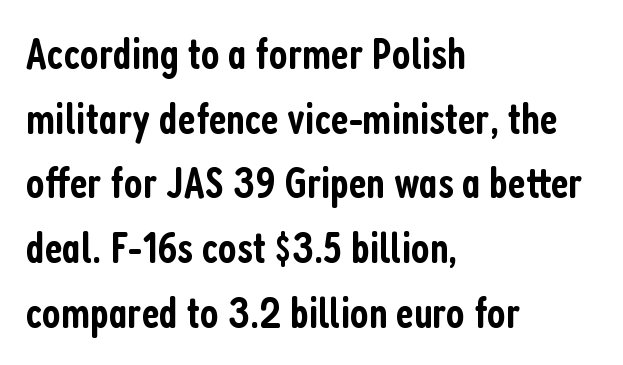
The image shows 44 px semibold, condensed sans-serif type, upright; set left-aligned, normal line spacing (1.47x), normal letter spacing, not underlined; low stroke contrast and a medium x-height.
